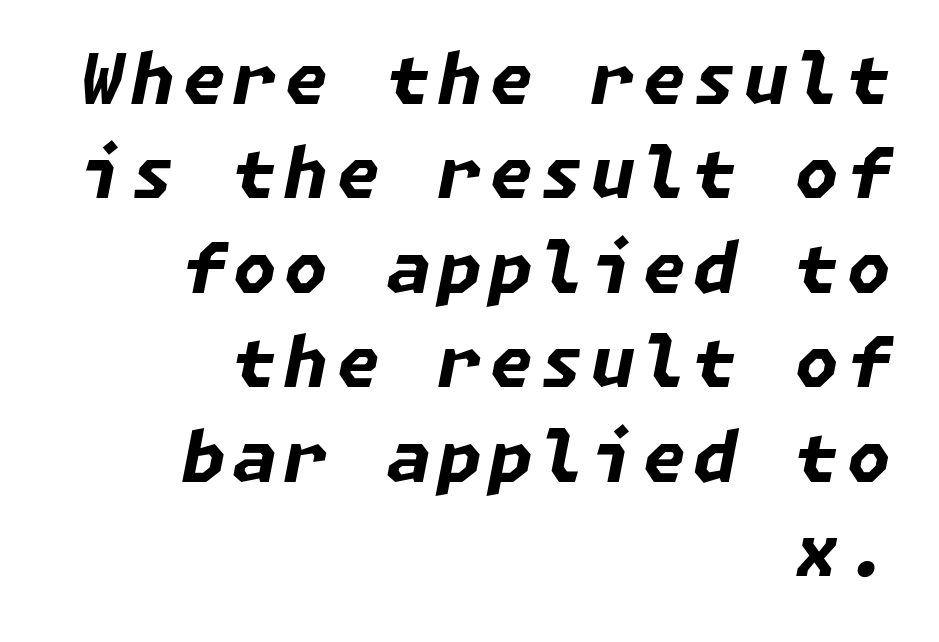
{"italic": "yes", "lean": "right", "slant_degrees": 11, "bold": "yes", "weight": "bold", "width": "normal", "stroke_contrast": "low", "x_height": "medium", "underline": "no", "align": "right", "line_spacing": "normal", "line_spacing_ratio": 1.35, "glyph_px": 70}
